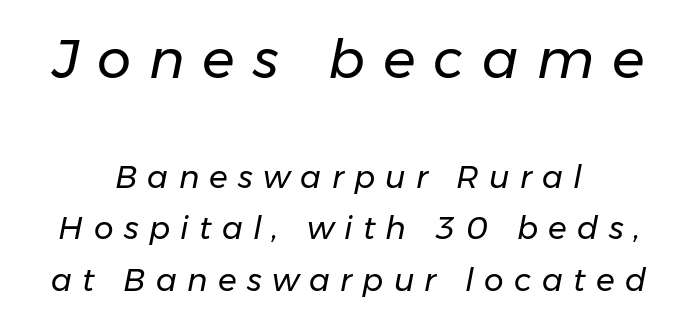
Large over small — that's the arrangement of the two blocks here. Plain, unruled lines of type. Horizontal bands of white between lines are of average thickness. Where is the straight margin? There isn't one; the lines are centered.
